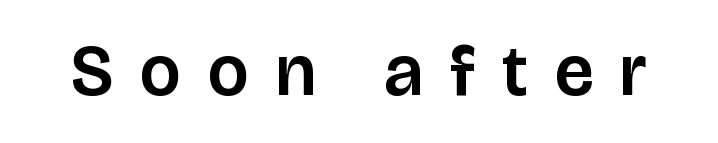
Q: Is the text italic (slanted)? A: No, it is upright.
Q: Is the typeface a serif or a sans-serif typeface? A: Sans-serif.
Q: Is the text underlined? A: No.
Q: Is the spacing between letters normal or unusually wide? A: Unusually wide.
Q: Width (condensed, normal, or wide)? A: Normal.
Q: Stroke contrast? A: Low.
Q: x-height? A: Large.
Q: Monospaced? A: No.
